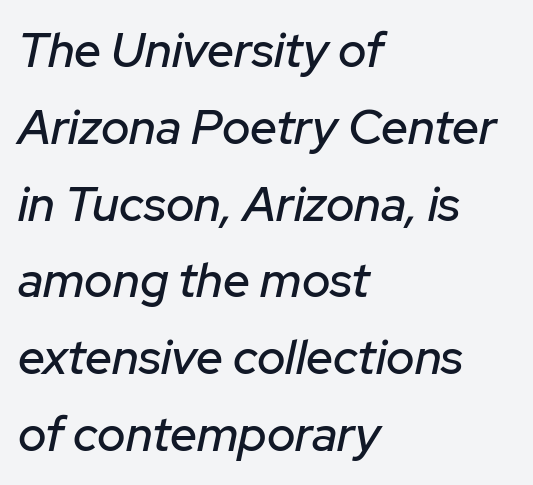
Q: Is the text italic (slanted)? A: Yes, it leans right by about 12 degrees.
Q: Is the text underlined? A: No.
Q: How is the paragraph aligned? A: Left-aligned.
Q: Is the spacing between letters normal or unusually wide? A: Normal.
Q: Is the spacing between lines tight, normal or loose? A: Normal.
Q: Width (condensed, normal, or wide)? A: Normal.
Q: Stroke contrast? A: Low.
Q: x-height? A: Medium.
Q: Monospaced? A: No.
